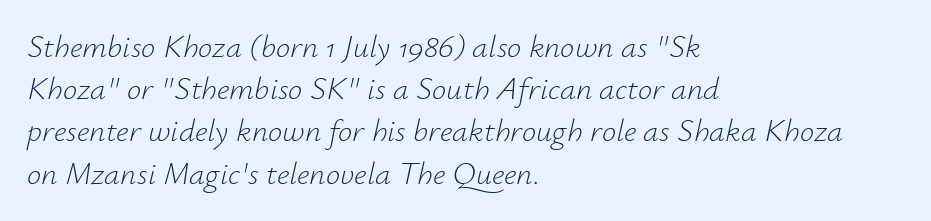
Q: Is the text bold? A: No.
Q: Is the text italic (slanted)? A: Yes, it leans right by about 12 degrees.
Q: Is the text underlined? A: No.
Q: How is the paragraph aligned? A: Left-aligned.
Q: Is the spacing between letters normal or unusually wide? A: Normal.
Q: Is the spacing between lines tight, normal or loose? A: Normal.
Q: Width (condensed, normal, or wide)? A: Normal.
Q: Stroke contrast? A: Low.
Q: x-height? A: Small.
Q: Monospaced? A: No.
